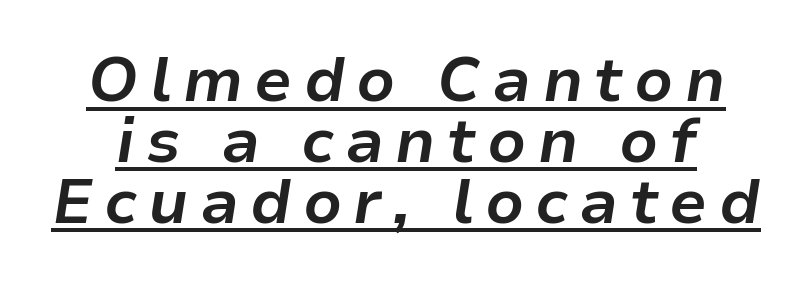
Compared with undecorated copy, this sample adds a rule below the words. Looks like regular typesetting: each glyph gets only the width it needs. The passage shown leans; its letterforms are oblique. The font is running at its bold setting. Successive baselines arrive quickly, one right under another.
